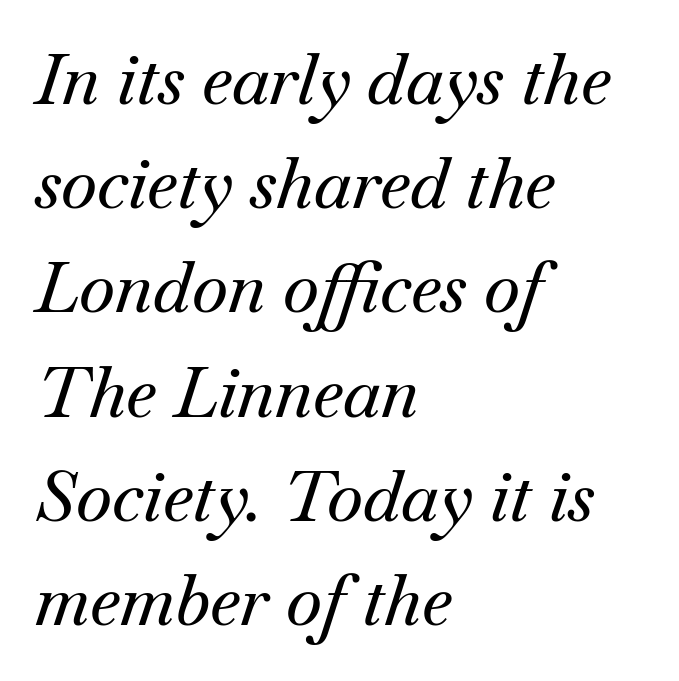
{"serif": "yes", "italic": "yes", "lean": "right", "slant_degrees": 18, "width": "normal", "stroke_contrast": "medium", "x_height": "small", "monospaced": "no", "underline": "no", "align": "left", "line_spacing": "normal", "line_spacing_ratio": 1.51, "letter_spacing": "normal", "letter_spacing_em": 0.0, "glyph_px": 69}
